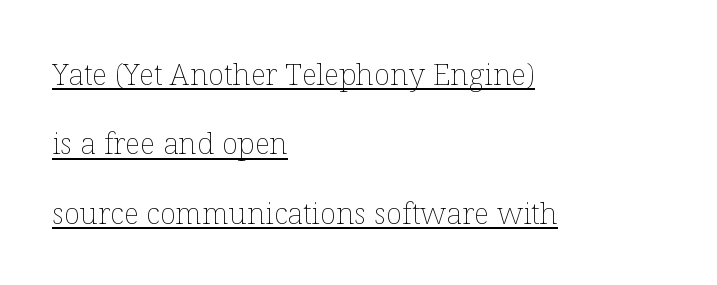
{"italic": "no", "bold": "no", "weight": "thin", "width": "normal", "stroke_contrast": "low", "x_height": "medium", "monospaced": "no", "underline": "yes", "align": "left", "line_spacing": "loose", "line_spacing_ratio": 2.31, "letter_spacing": "normal", "letter_spacing_em": 0.0, "glyph_px": 30}
